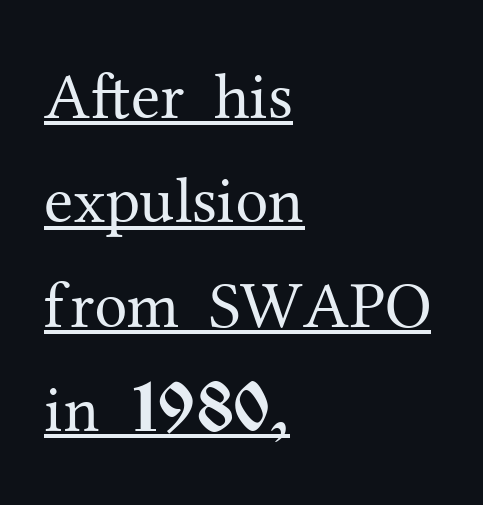
{"serif": "yes", "italic": "no", "bold": "no", "weight": "regular", "width": "normal", "stroke_contrast": "medium", "x_height": "medium", "monospaced": "no", "underline": "yes", "align": "left", "line_spacing": "normal", "line_spacing_ratio": 1.58, "letter_spacing": "normal", "letter_spacing_em": 0.0, "glyph_px": 66}
